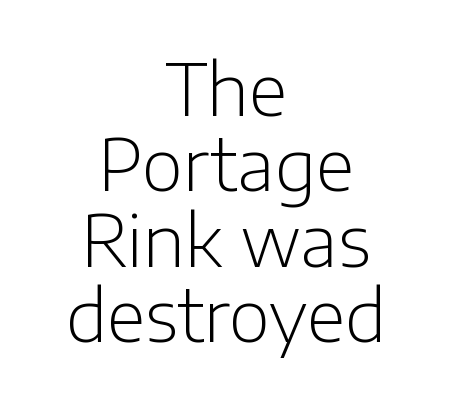
The image shows 71 px light sans-serif type, upright; set centered, tight line spacing (1.06x), normal letter spacing, not underlined; low stroke contrast and a medium x-height.
